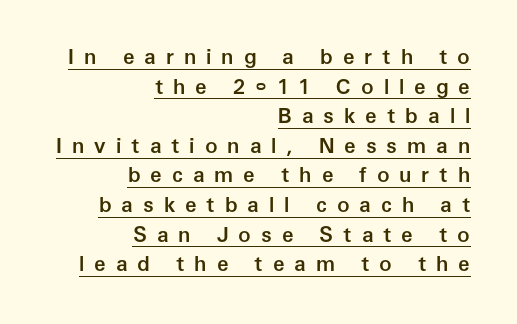
The image shows 21 px text type, upright; set right-aligned, normal line spacing (1.41x), unusually wide letter spacing (+0.47 em), underlined.
